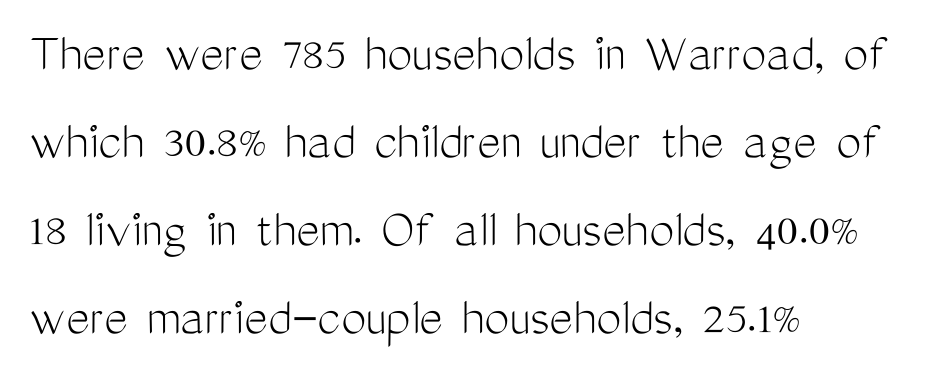
{"serif": "no", "italic": "no", "bold": "no", "weight": "light", "width": "condensed", "stroke_contrast": "medium", "x_height": "medium", "monospaced": "no", "underline": "no", "align": "left", "line_spacing": "normal", "line_spacing_ratio": 1.57, "letter_spacing": "normal", "letter_spacing_em": 0.0, "glyph_px": 56}
